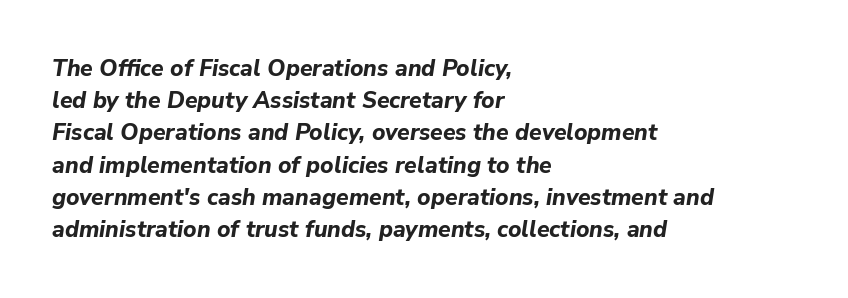
The letters are bold, with thick, heavy strokes. Tall strokes in this sample are angled rather than plumb. Just letters on the line, the space beneath them empty. Caption: standard tracking, unaltered.
